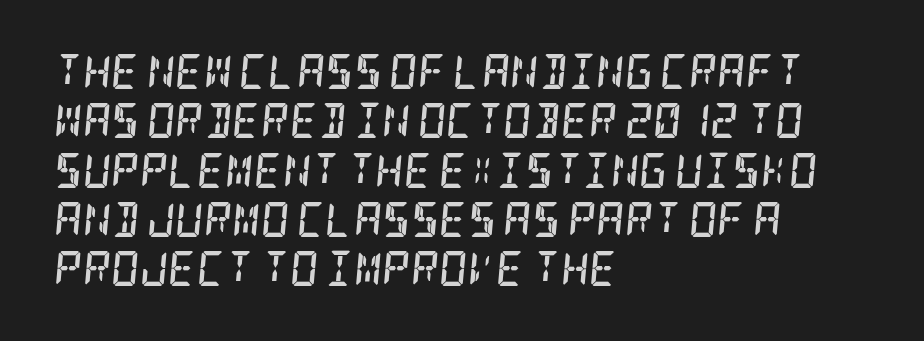
Q: Is the text bold? A: Yes.
Q: Is the text italic (slanted)? A: Yes, it leans right by about 5 degrees.
Q: Is the typeface a serif or a sans-serif typeface? A: Serif.
Q: Is the text underlined? A: No.
Q: How is the paragraph aligned? A: Left-aligned.
Q: Is the spacing between letters normal or unusually wide? A: Normal.
Q: Is the spacing between lines tight, normal or loose? A: Normal.
Q: Width (condensed, normal, or wide)? A: Condensed.
Q: Stroke contrast? A: Low.
Q: x-height? A: Large.
